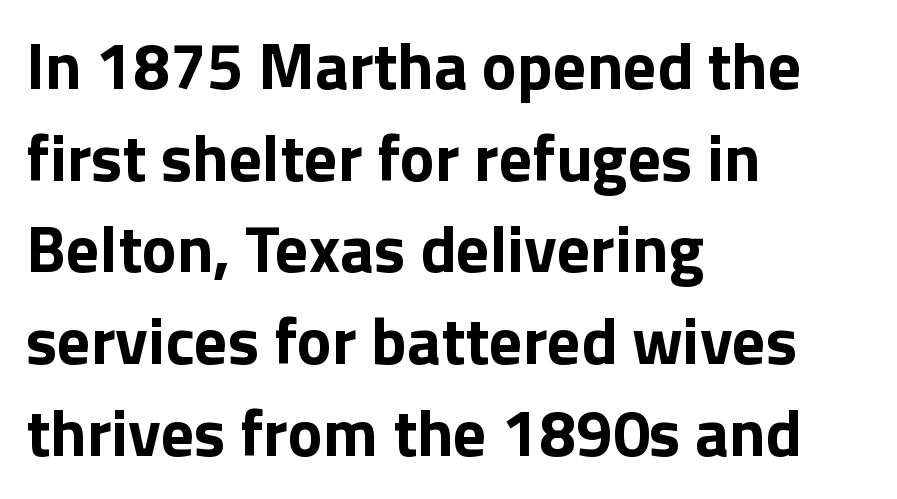
The image shows 66 px bold sans-serif type, upright; set left-aligned, normal line spacing (1.39x), normal letter spacing, not underlined; low stroke contrast and a medium x-height.
